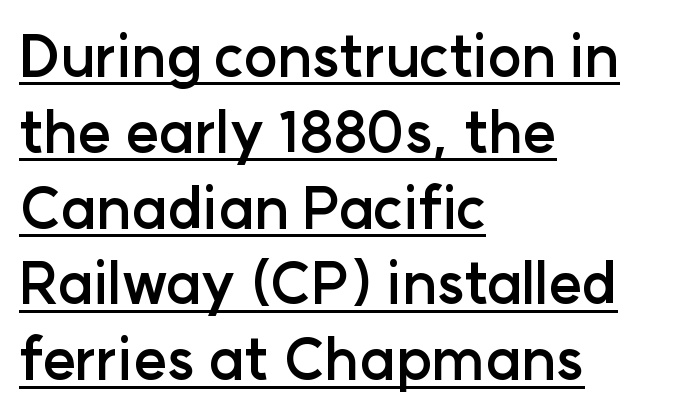
{"serif": "no", "italic": "no", "bold": "yes", "weight": "semibold", "width": "normal", "stroke_contrast": "low", "x_height": "medium", "monospaced": "no", "underline": "yes", "align": "left", "line_spacing": "normal", "line_spacing_ratio": 1.33, "letter_spacing": "normal", "letter_spacing_em": 0.0, "glyph_px": 57}
